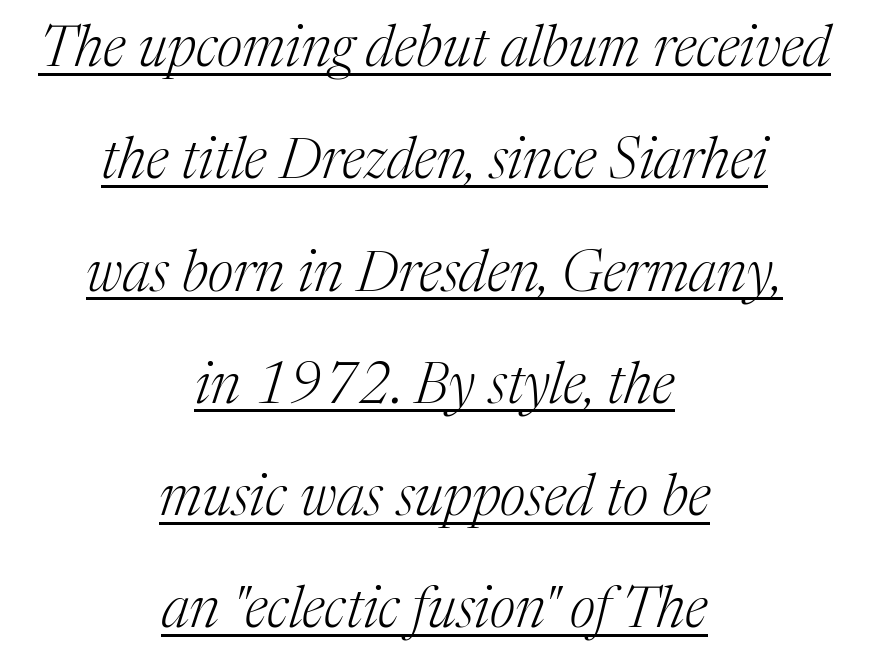
Q: Is the text bold? A: No.
Q: Is the text italic (slanted)? A: Yes, it leans right by about 17 degrees.
Q: Is the typeface a serif or a sans-serif typeface? A: Serif.
Q: Is the text underlined? A: Yes.
Q: How is the paragraph aligned? A: Centered.
Q: Is the spacing between letters normal or unusually wide? A: Normal.
Q: Is the spacing between lines tight, normal or loose? A: Loose.
Q: Width (condensed, normal, or wide)? A: Normal.
Q: Stroke contrast? A: Medium.
Q: x-height? A: Medium.
Q: Monospaced? A: No.
